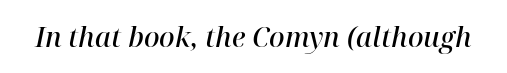
{"italic": "yes", "lean": "right", "slant_degrees": 12, "bold": "semi", "underline": "no", "letter_spacing": "normal", "letter_spacing_em": 0.0, "glyph_px": 27}
